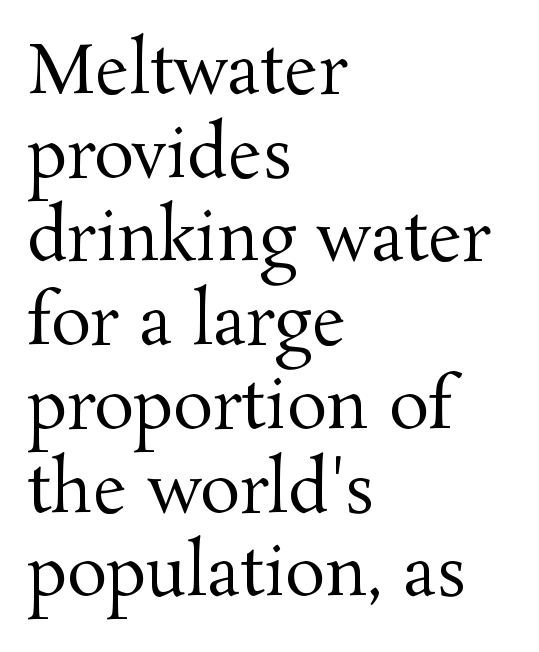
The image shows 67 px regular-weight serif type, upright; set left-aligned, normal line spacing (1.25x), normal letter spacing, not underlined; medium stroke contrast and a medium x-height.
